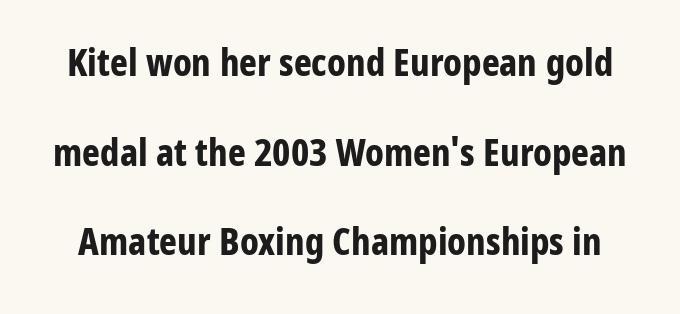
Q: Is the text bold? A: Yes.
Q: Is the text italic (slanted)? A: No, it is upright.
Q: Is the typeface a serif or a sans-serif typeface? A: Sans-serif.
Q: Is the text underlined? A: No.
Q: Is the spacing between letters normal or unusually wide? A: Normal.
Q: Is the spacing between lines tight, normal or loose? A: Loose.
Q: Width (condensed, normal, or wide)? A: Condensed.
Q: Stroke contrast? A: Low.
Q: x-height? A: Medium.
Q: Monospaced? A: No.
